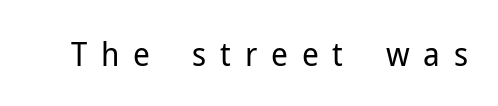
The image shows 33 px regular-weight sans-serif type, upright; set unusually wide letter spacing (+0.42 em), not underlined; low stroke contrast and a medium x-height.
